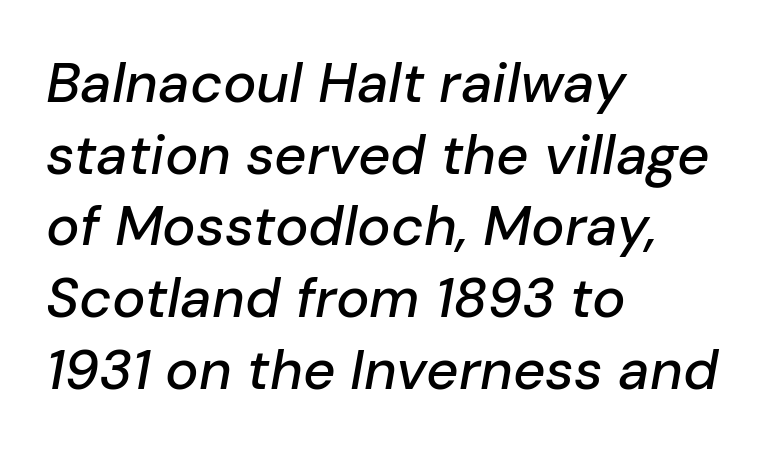
{"italic": "yes", "lean": "right", "slant_degrees": 10, "width": "normal", "stroke_contrast": "low", "x_height": "medium", "monospaced": "no", "underline": "no", "align": "left", "line_spacing": "normal", "line_spacing_ratio": 1.28, "letter_spacing": "normal", "letter_spacing_em": 0.0, "glyph_px": 56}
